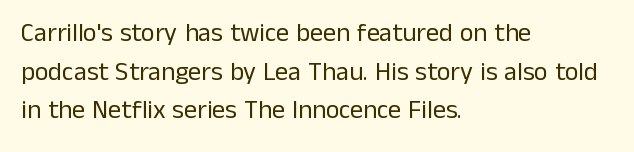
Posture: vertical. The weight tops out at a normal text grade. Words appear dense and cohesive because spacing is normal. If you drew a ruler down the left edge, every line would touch it. Line spacing here is normal. Underline: absent.
